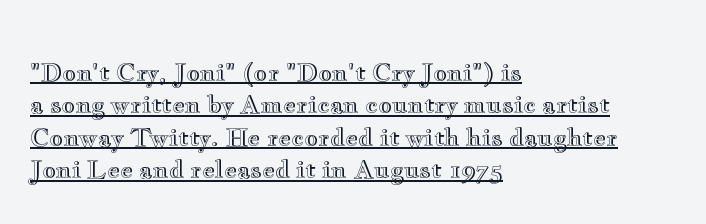
Q: Is the text italic (slanted)? A: No, it is upright.
Q: Is the text underlined? A: Yes.
Q: How is the paragraph aligned? A: Left-aligned.
Q: Is the spacing between letters normal or unusually wide? A: Normal.
Q: Is the spacing between lines tight, normal or loose? A: Normal.
